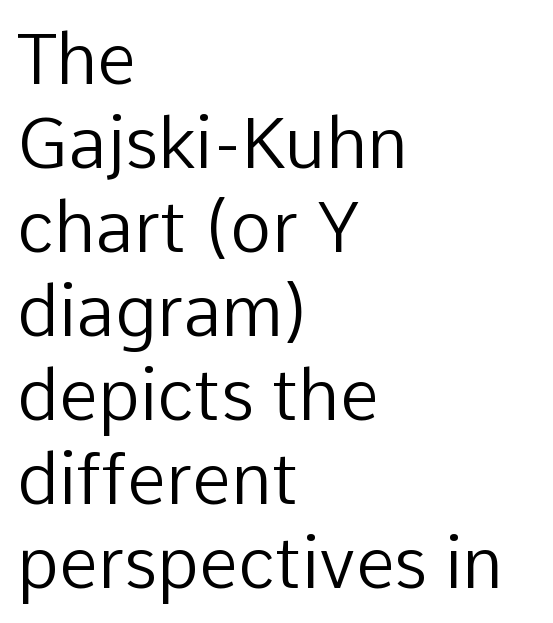
{"serif": "no", "italic": "no", "bold": "no", "weight": "regular", "width": "normal", "stroke_contrast": "low", "x_height": "medium", "monospaced": "no", "underline": "no", "align": "left", "line_spacing_ratio": 1.2, "letter_spacing": "normal", "letter_spacing_em": 0.0, "glyph_px": 70}
